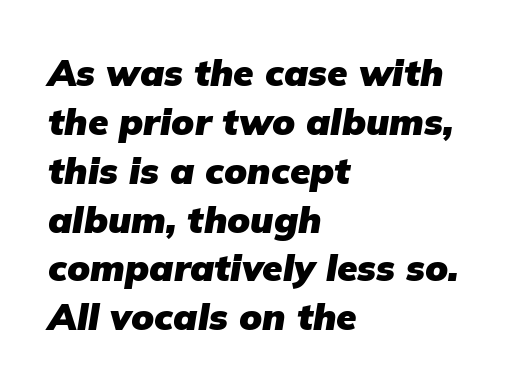
The image shows 37 px heavy type, italic (leaning right); set left-aligned, normal line spacing (1.32x), normal letter spacing, not underlined; low stroke contrast and a medium x-height.
